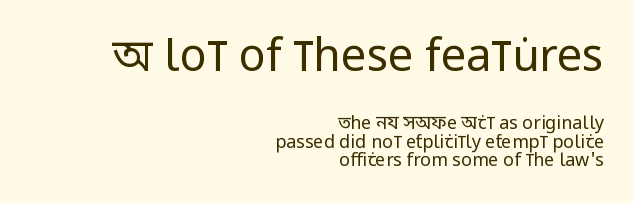
The image shows 45 px regular-weight, condensed sans-serif type, upright; set right-aligned, tight line spacing (1.04x), normal letter spacing, not underlined; the first (top) block is 2.5x larger; low stroke contrast and a large x-height.
